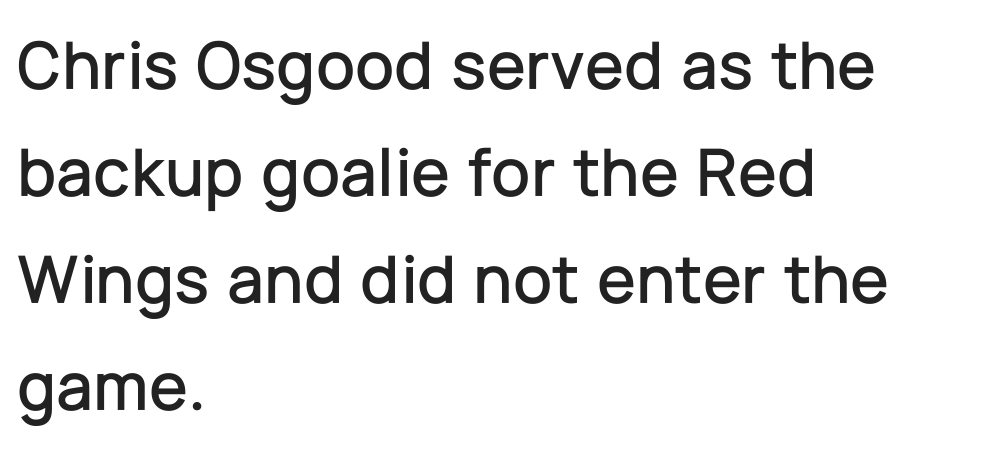
Q: Is the text italic (slanted)? A: No, it is upright.
Q: Is the typeface a serif or a sans-serif typeface? A: Sans-serif.
Q: Is the text underlined? A: No.
Q: How is the paragraph aligned? A: Left-aligned.
Q: Is the spacing between letters normal or unusually wide? A: Normal.
Q: Is the spacing between lines tight, normal or loose? A: Normal.
Q: Width (condensed, normal, or wide)? A: Normal.
Q: Stroke contrast? A: Low.
Q: x-height? A: Medium.
Q: Monospaced? A: No.
